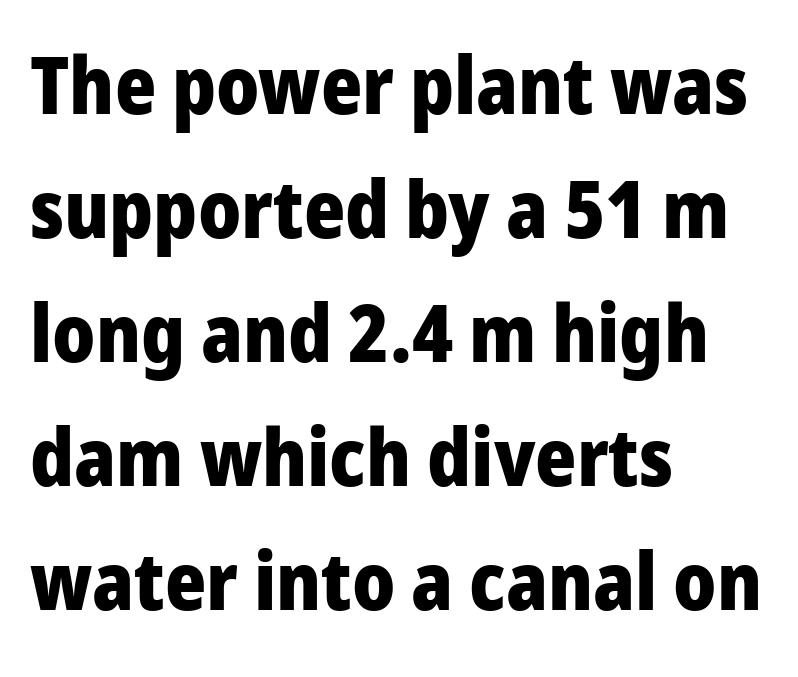
Q: Is the text bold? A: Yes.
Q: Is the text italic (slanted)? A: No, it is upright.
Q: Is the typeface a serif or a sans-serif typeface? A: Sans-serif.
Q: Is the text underlined? A: No.
Q: How is the paragraph aligned? A: Left-aligned.
Q: Is the spacing between letters normal or unusually wide? A: Normal.
Q: Is the spacing between lines tight, normal or loose? A: Normal.
Q: Width (condensed, normal, or wide)? A: Normal.
Q: Stroke contrast? A: Low.
Q: x-height? A: Medium.
Q: Monospaced? A: No.
